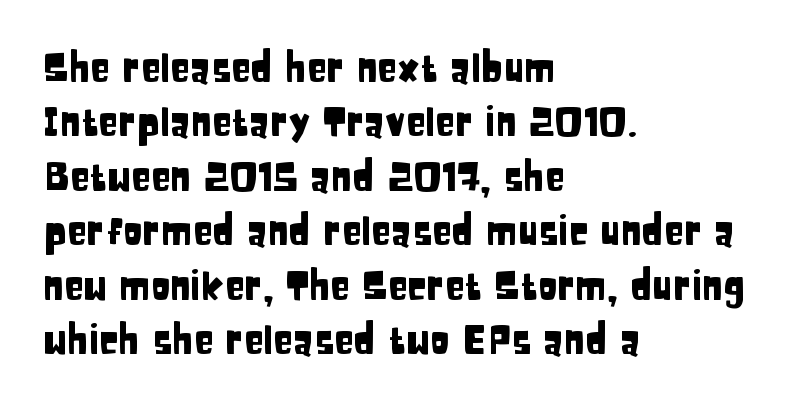
{"serif": "no", "italic": "no", "width": "condensed", "stroke_contrast": "low", "x_height": "large", "monospaced": "no", "underline": "no", "align": "left", "line_spacing": "normal", "line_spacing_ratio": 1.36, "letter_spacing": "normal", "letter_spacing_em": 0.0, "glyph_px": 40}
